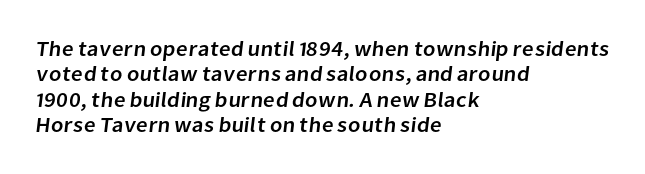
The gaps between neighbouring characters are ordinary and unremarkable. Anything drawn beneath the words? Only blank space. The rendering anchors every line to the left-hand side.
